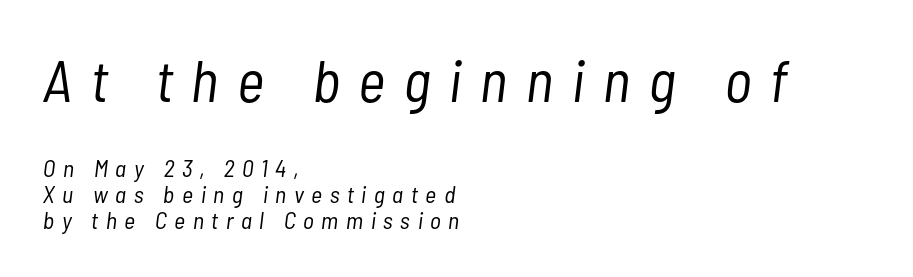
The image shows 59 px light, condensed type, italic (leaning right); set left-aligned, tight line spacing (1.07x), unusually wide letter spacing (+0.32 em), not underlined; the first (top) block is 2.46x larger; low stroke contrast and a medium x-height.
